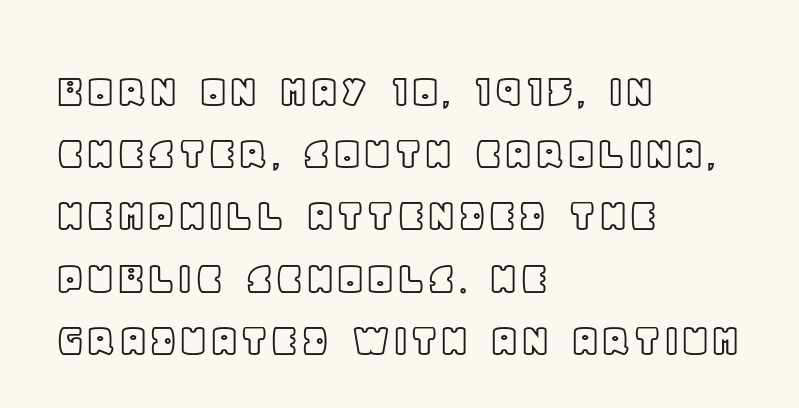
The passage shown is typed in a proportional face where columns would drift. Honestly, the row spacing looks completely unremarkable. Compared with typical body copy, the letter spacing here is the same. The ragged edge is on the right, which tells us the setting is flush left. Every character sits straight up, as roman type does. Underline: absent.
